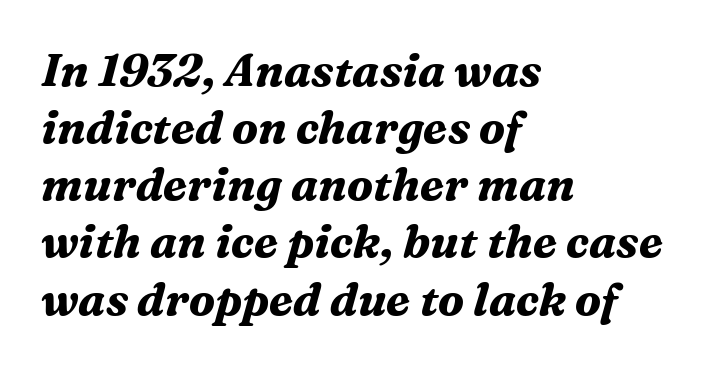
Classification — serif. Beneath every word, the page is bare. The lettering tilts uniformly, giving the passage an italic look. Rows of type keep a routine distance in the vertical direction. Do the characters align in a grid? No, the font is proportional. Characters follow at the spacing the type designer built in.
